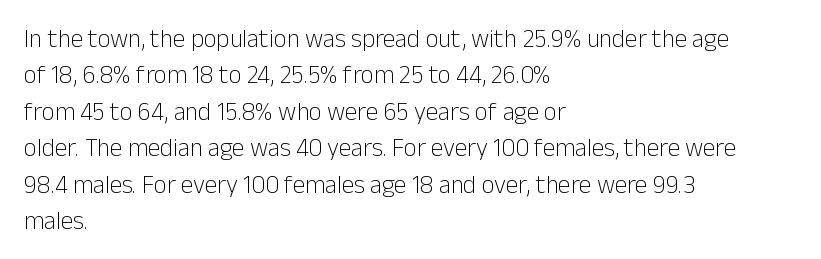
The image shows 25 px text type, upright; set left-aligned, normal line spacing (1.46x), normal letter spacing, not underlined.
